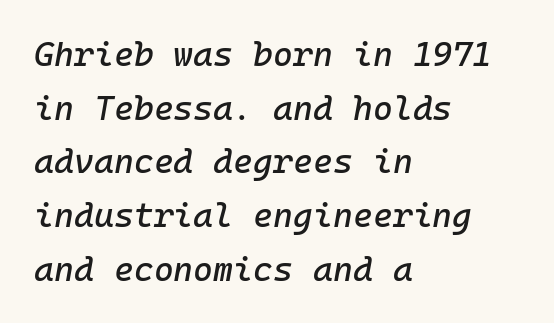
Does the copy run flush right? No — it runs flush left. Compared with ordinary roman type, these characters are visibly tilted. Note the uniform advance width — an 'i' takes as much space as an 'm'. Inter-character spacing is left at the font's built-in metrics. The designer left line spacing at the default.
